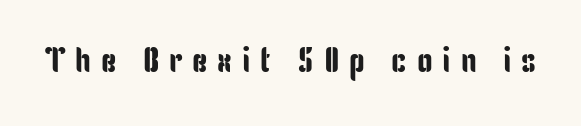
Q: Is the text italic (slanted)? A: No, it is upright.
Q: Is the typeface a serif or a sans-serif typeface? A: Sans-serif.
Q: Is the text underlined? A: No.
Q: Is the spacing between letters normal or unusually wide? A: Unusually wide.
Q: Width (condensed, normal, or wide)? A: Condensed.
Q: Stroke contrast? A: Low.
Q: x-height? A: Medium.
Q: Monospaced? A: No.
